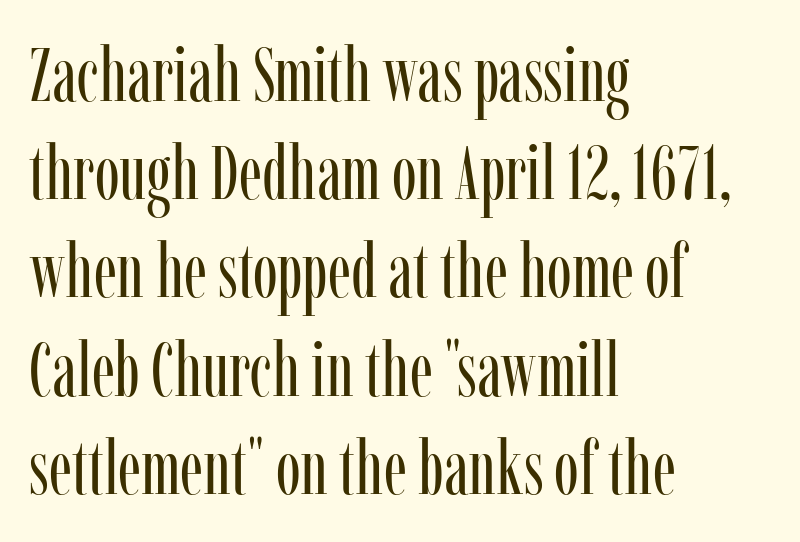
{"serif": "yes", "italic": "no", "bold": "no", "weight": "regular", "width": "condensed", "stroke_contrast": "low", "x_height": "medium", "monospaced": "no", "underline": "no", "align": "left", "line_spacing": "normal", "line_spacing_ratio": 1.31, "letter_spacing": "normal", "letter_spacing_em": 0.0, "glyph_px": 75}
